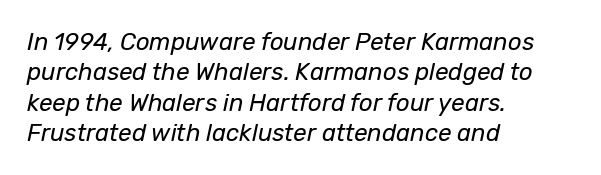
Designer's note — italics engaged. Short note: letters normally spaced. The typesetting does not lean heavy: it is not bold. This rendering features lettering with no underline. The typesetter chose a ragged-right arrangement here. Notice how descenders clear the ascenders below comfortably — that's standard leading.
